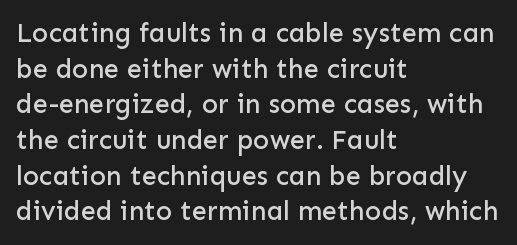
The image shows 27 px text type, upright; set left-aligned, normal line spacing (1.32x), normal letter spacing, not underlined.
